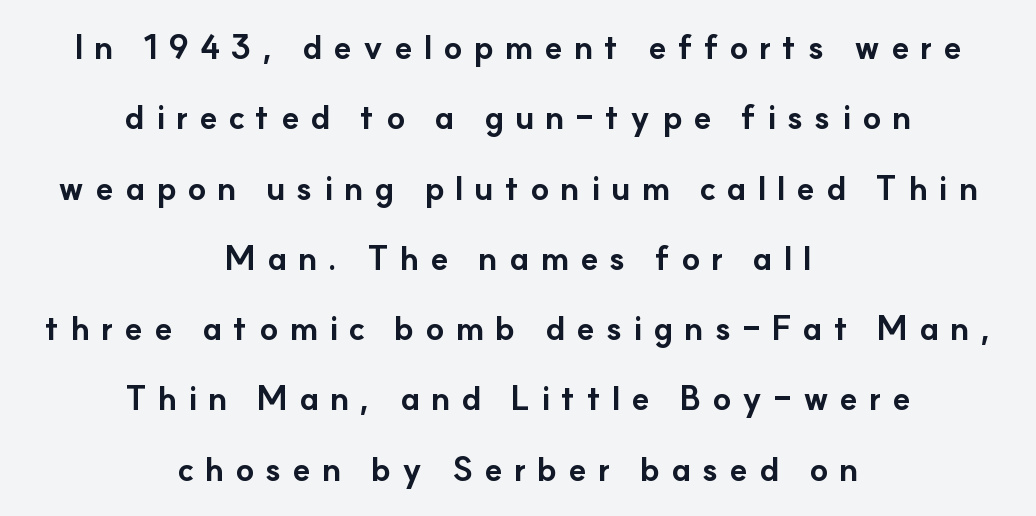
The image shows 33 px bold sans-serif type, upright; set centered, loose line spacing (2.13x), unusually wide letter spacing (+0.33 em), not underlined; low stroke contrast and a small x-height.
